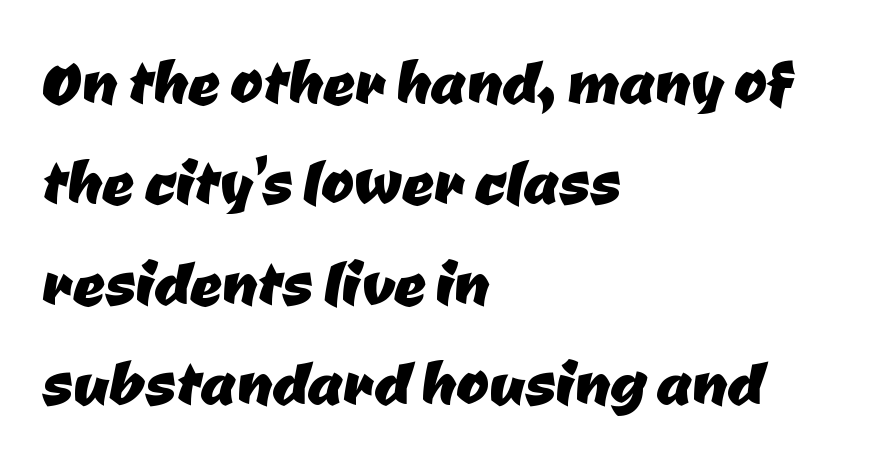
Q: Is the typeface a serif or a sans-serif typeface? A: Sans-serif.
Q: Is the text underlined? A: No.
Q: How is the paragraph aligned? A: Left-aligned.
Q: Is the spacing between letters normal or unusually wide? A: Normal.
Q: Is the spacing between lines tight, normal or loose? A: Normal.
Q: Width (condensed, normal, or wide)? A: Normal.
Q: Stroke contrast? A: Low.
Q: x-height? A: Medium.
Q: Monospaced? A: No.
